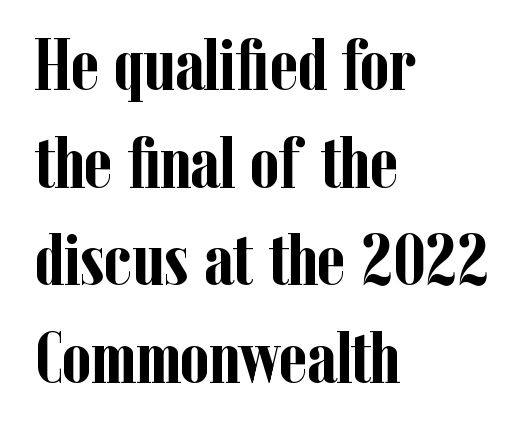
The image shows 74 px semibold, condensed serif type, upright; set left-aligned, normal line spacing (1.32x), normal letter spacing, not underlined; low stroke contrast and a medium x-height.
